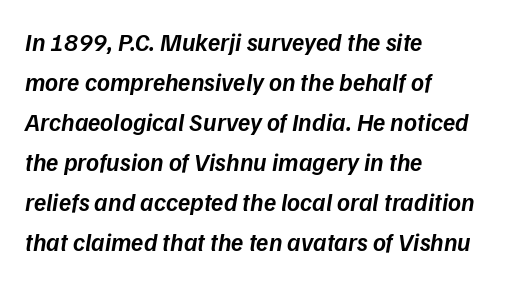
{"italic": "yes", "lean": "right", "slant_degrees": 9, "bold": "semi", "underline": "no", "align": "left", "line_spacing": "normal", "line_spacing_ratio": 1.6, "letter_spacing": "normal", "letter_spacing_em": 0.0, "glyph_px": 25}
